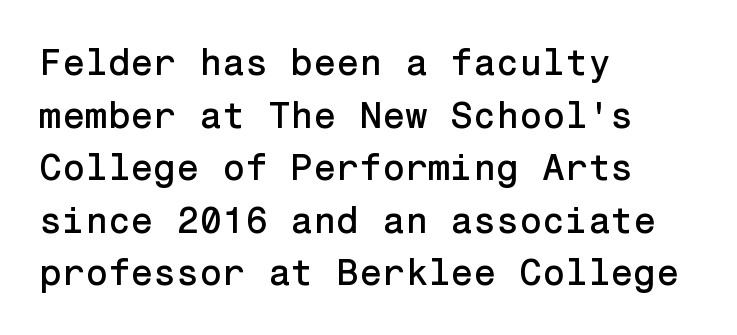
Q: Is the text italic (slanted)? A: No, it is upright.
Q: Is the typeface a serif or a sans-serif typeface? A: Sans-serif.
Q: Is the text underlined? A: No.
Q: How is the paragraph aligned? A: Left-aligned.
Q: Is the spacing between letters normal or unusually wide? A: Normal.
Q: Is the spacing between lines tight, normal or loose? A: Normal.
Q: Width (condensed, normal, or wide)? A: Normal.
Q: Stroke contrast? A: Low.
Q: x-height? A: Medium.
